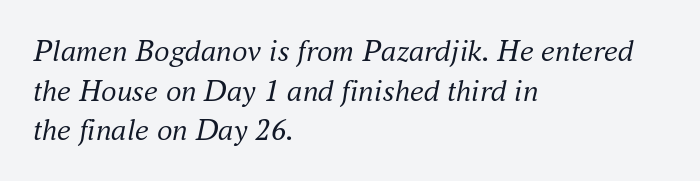
{"serif": "yes", "italic": "yes", "lean": "right", "slant_degrees": 16, "bold": "no", "weight": "regular", "width": "normal", "stroke_contrast": "medium", "x_height": "small", "monospaced": "no", "underline": "no", "align": "left", "line_spacing": "normal", "line_spacing_ratio": 1.28, "letter_spacing": "normal", "letter_spacing_em": 0.0, "glyph_px": 31}
